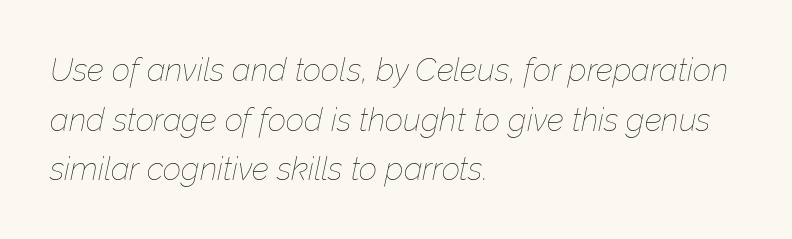
{"italic": "yes", "lean": "right", "slant_degrees": 12, "bold": "no", "weight": "thin", "width": "normal", "stroke_contrast": "low", "x_height": "medium", "monospaced": "no", "underline": "no", "align": "left", "line_spacing": "normal", "line_spacing_ratio": 1.55, "letter_spacing": "normal", "letter_spacing_em": 0.0, "glyph_px": 32}
